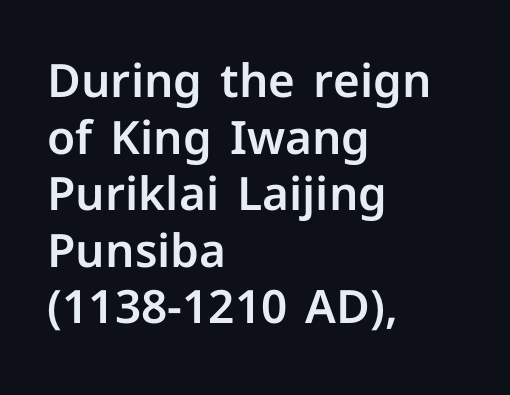
Q: Is the text italic (slanted)? A: No, it is upright.
Q: Is the typeface a serif or a sans-serif typeface? A: Sans-serif.
Q: Is the text underlined? A: No.
Q: How is the paragraph aligned? A: Left-aligned.
Q: Is the spacing between letters normal or unusually wide? A: Normal.
Q: Width (condensed, normal, or wide)? A: Normal.
Q: Stroke contrast? A: Low.
Q: x-height? A: Medium.
Q: Monospaced? A: No.
